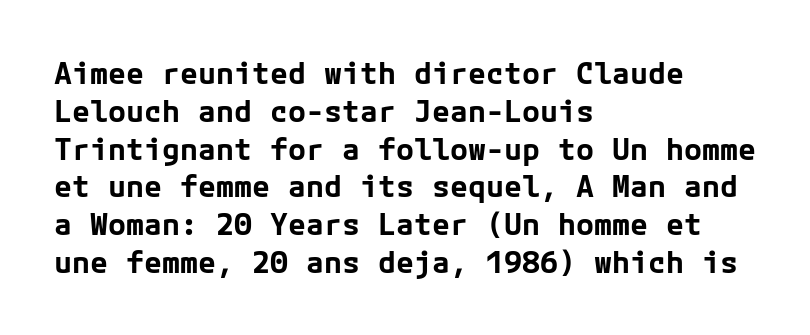
The image shows 30 px bold sans-serif type, upright; set left-aligned, normal line spacing (1.26x), normal letter spacing, not underlined; low stroke contrast and a medium x-height.
